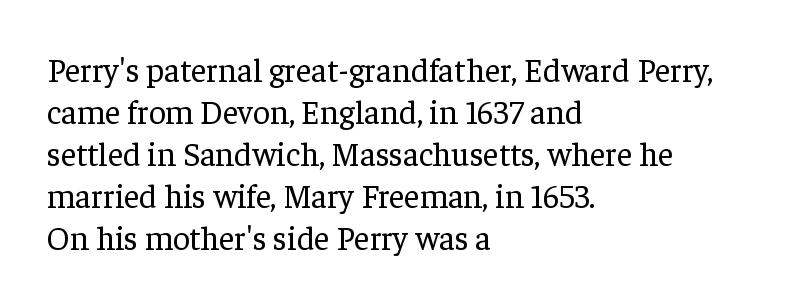
The image shows 33 px regular-weight serif type, upright; set left-aligned, normal line spacing (1.27x), normal letter spacing, not underlined; low stroke contrast and a medium x-height.
